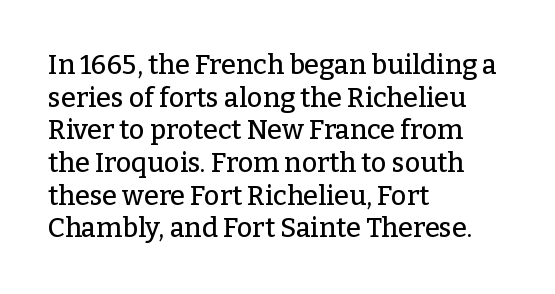
{"italic": "no", "underline": "no", "align": "left", "line_spacing_ratio": 1.21, "letter_spacing": "normal", "letter_spacing_em": 0.0, "glyph_px": 27}
